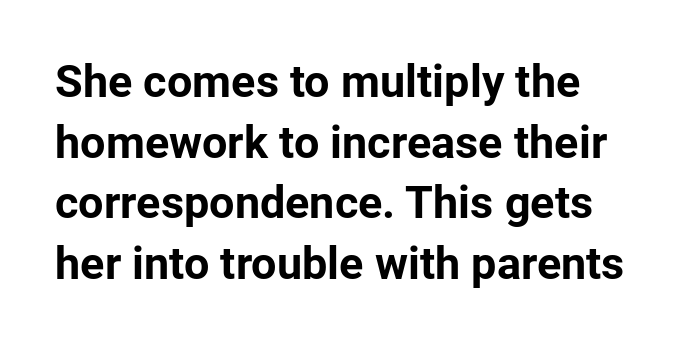
The image shows 45 px bold sans-serif type, upright; set normal line spacing (1.35x), normal letter spacing, not underlined; low stroke contrast and a medium x-height.
